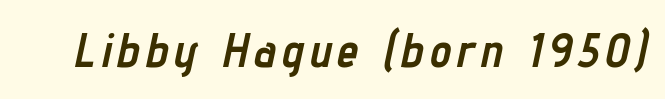
Q: Is the text bold? A: Yes.
Q: Is the text italic (slanted)? A: Yes, it leans right by about 12 degrees.
Q: Is the text underlined? A: No.
Q: Width (condensed, normal, or wide)? A: Condensed.
Q: Stroke contrast? A: Low.
Q: x-height? A: Medium.
Q: Monospaced? A: No.
